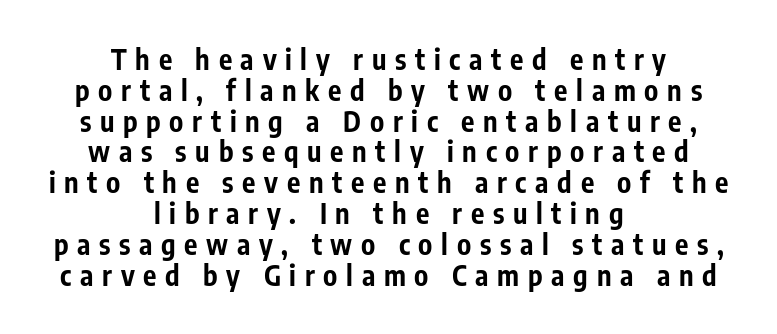
Q: Is the text bold? A: Yes.
Q: Is the text italic (slanted)? A: No, it is upright.
Q: Is the typeface a serif or a sans-serif typeface? A: Sans-serif.
Q: Is the text underlined? A: No.
Q: How is the paragraph aligned? A: Centered.
Q: Is the spacing between letters normal or unusually wide? A: Unusually wide.
Q: Is the spacing between lines tight, normal or loose? A: Tight.
Q: Width (condensed, normal, or wide)? A: Condensed.
Q: Stroke contrast? A: Low.
Q: x-height? A: Medium.
Q: Monospaced? A: No.
